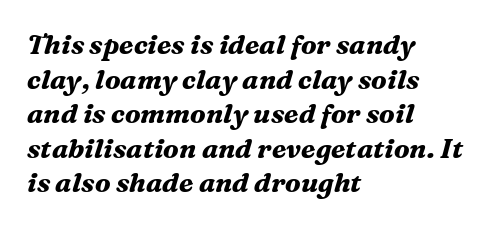
{"italic": "yes", "lean": "right", "slant_degrees": 16, "bold": "yes", "underline": "no", "align": "left", "line_spacing": "normal", "line_spacing_ratio": 1.28, "letter_spacing": "normal", "letter_spacing_em": 0.0, "glyph_px": 27}
